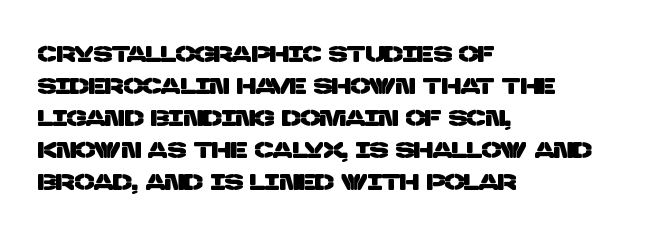
Descenders hang freely into open space. Observe the ordinary spacing: letters are neighbours, not strangers. Alignment: flush left. The vertical gap from one line to the next is medium.
